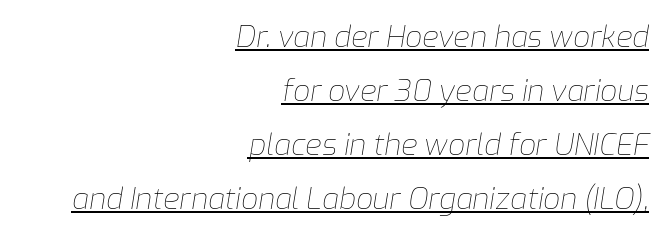
{"italic": "yes", "lean": "right", "slant_degrees": 9, "bold": "no", "weight": "thin", "width": "normal", "stroke_contrast": "low", "x_height": "medium", "monospaced": "no", "underline": "yes", "align": "right", "line_spacing_ratio": 1.8, "letter_spacing": "normal", "letter_spacing_em": 0.0, "glyph_px": 30}
